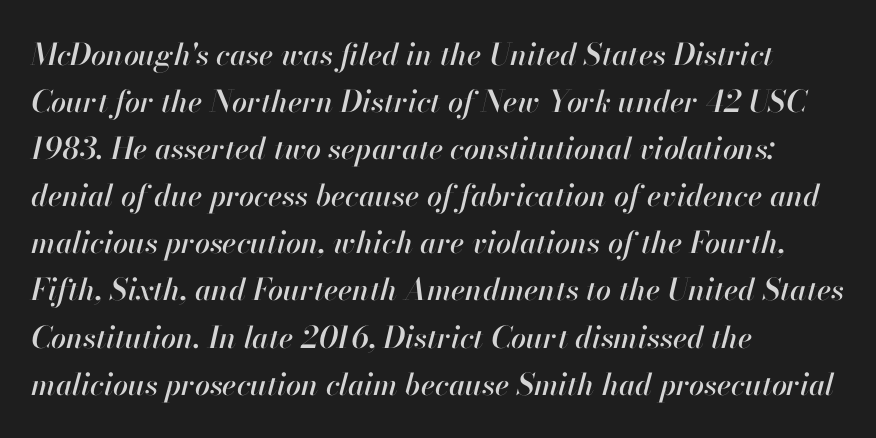
Look at the tracking — it's just the regular setting, nothing added. You could not count columns in this text — the font is proportionally spaced. Slanted lettering throughout. Each new line begins a customary step beneath the previous one. Alignment: flush left. Beneath every word, the page is bare.
